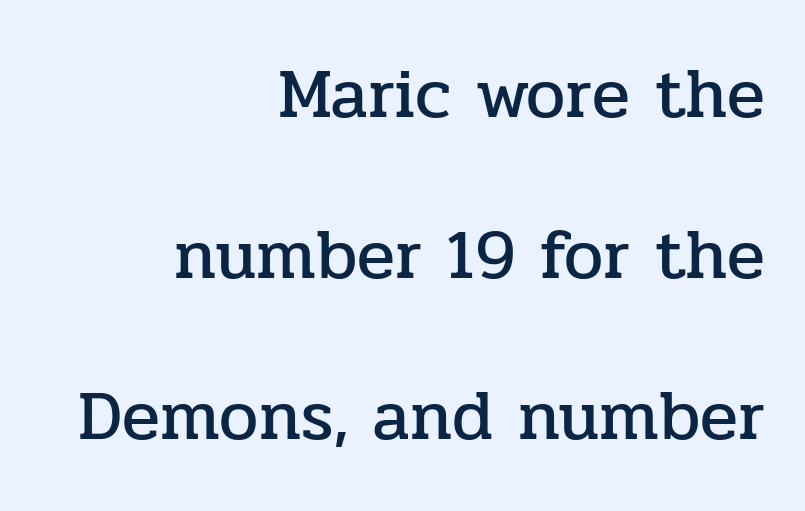
Q: Is the text italic (slanted)? A: No, it is upright.
Q: Is the typeface a serif or a sans-serif typeface? A: Serif.
Q: Is the text underlined? A: No.
Q: How is the paragraph aligned? A: Right-aligned.
Q: Is the spacing between letters normal or unusually wide? A: Normal.
Q: Is the spacing between lines tight, normal or loose? A: Loose.
Q: Width (condensed, normal, or wide)? A: Normal.
Q: Stroke contrast? A: Low.
Q: x-height? A: Medium.
Q: Monospaced? A: No.
